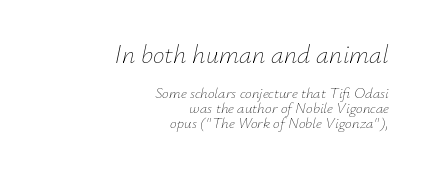
The image shows 26 px text type, italic (leaning right); set right-aligned, tight line spacing (1.01x), normal letter spacing, not underlined; the first (top) block is 1.73x larger.
